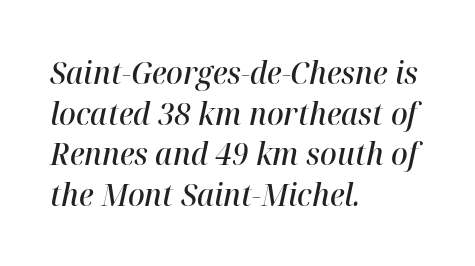
{"italic": "yes", "lean": "right", "slant_degrees": 12, "bold": "semi", "weight": "semibold", "width": "normal", "stroke_contrast": "high", "x_height": "medium", "monospaced": "no", "underline": "no", "align": "left", "line_spacing": "normal", "line_spacing_ratio": 1.31, "letter_spacing": "normal", "letter_spacing_em": 0.0, "glyph_px": 31}
